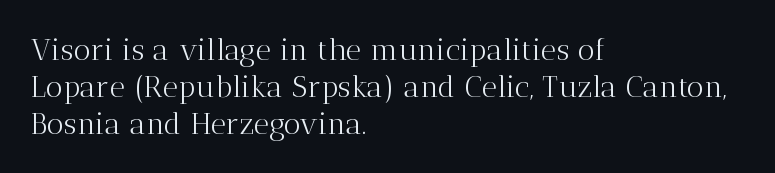
The strokes carry an ordinary text weight at most. These lines were composed using upright roman letters. What kind of face is this? One with serifs. The passage shown is typed in a proportional face where columns would drift. Does the copy run flush right? No — it runs flush left. Only glyphs here, with clear space below each row.
